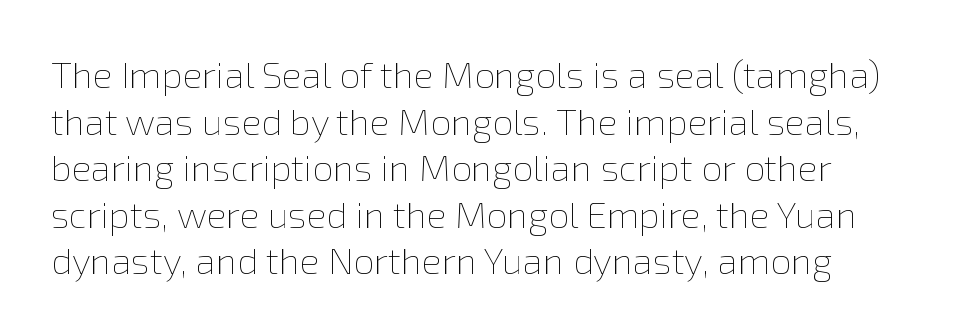
{"italic": "no", "bold": "no", "weight": "thin", "width": "normal", "stroke_contrast": "low", "x_height": "medium", "monospaced": "no", "underline": "no", "line_spacing": "normal", "line_spacing_ratio": 1.26, "letter_spacing": "normal", "letter_spacing_em": 0.0, "glyph_px": 37}
